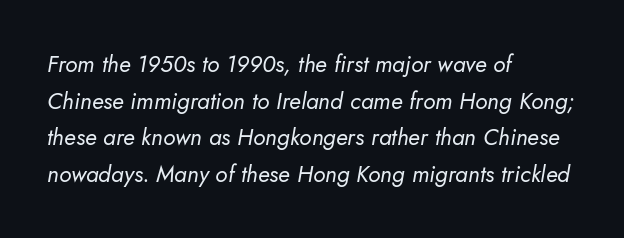
The image shows 23 px text type; set left-aligned, normal line spacing (1.59x), normal letter spacing, not underlined.
